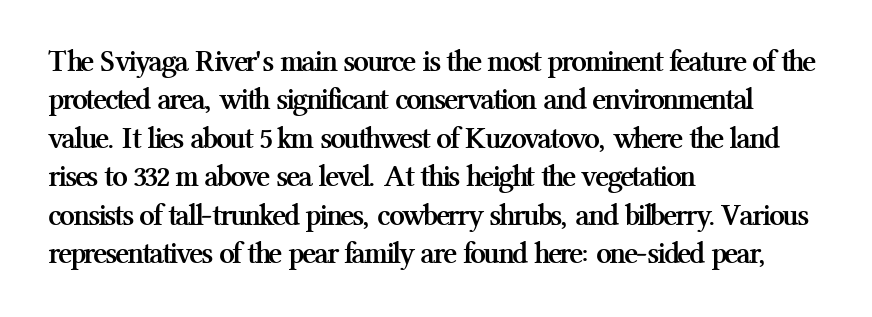
Type style note: has serifs. Descender tails drop into unmarked territory. Spacing verdict: proportional, widths tailored to each character. Pretty heavy lettering here — definitely bold.
